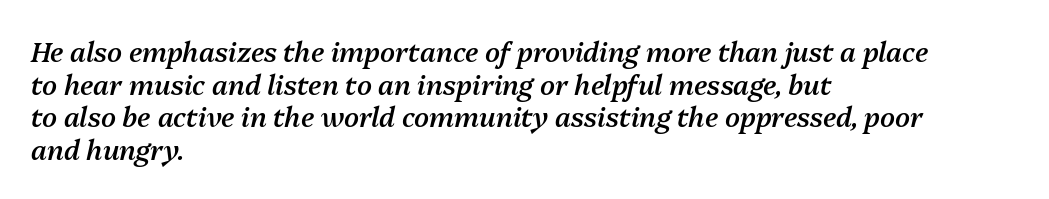
Q: Is the text bold? A: Semi-bold.
Q: Is the text italic (slanted)? A: Yes, it leans right by about 13 degrees.
Q: Is the text underlined? A: No.
Q: How is the paragraph aligned? A: Left-aligned.
Q: Is the spacing between letters normal or unusually wide? A: Normal.
